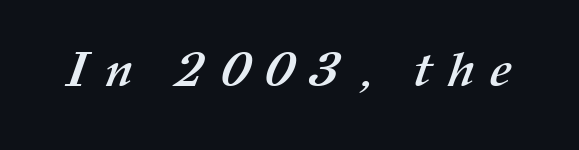
Q: Is the text bold? A: Yes.
Q: Is the text underlined? A: No.
Q: Is the spacing between letters normal or unusually wide? A: Unusually wide.
Q: Width (condensed, normal, or wide)? A: Normal.
Q: Stroke contrast? A: Medium.
Q: x-height? A: Medium.
Q: Monospaced? A: No.
